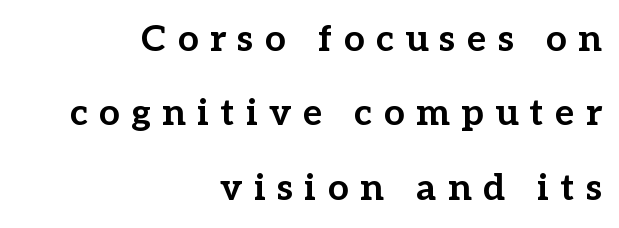
The image shows 37 px bold serif type, upright; set right-aligned, loose line spacing (2.01x), unusually wide letter spacing (+0.31 em), not underlined; low stroke contrast and a medium x-height.
